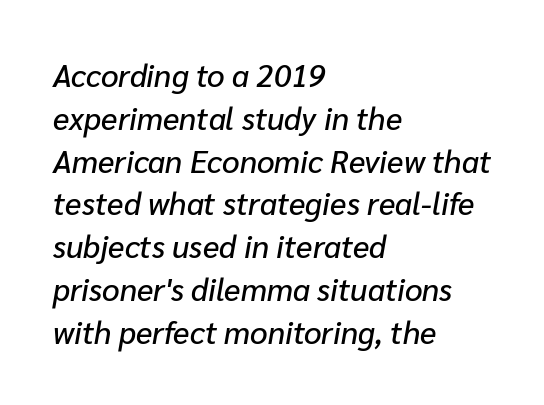
The image shows 31 px text type, italic (leaning right); set left-aligned, normal line spacing (1.38x), normal letter spacing, not underlined; low stroke contrast and a medium x-height.
